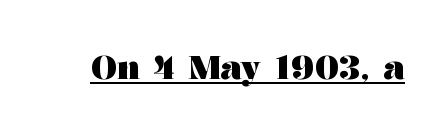
{"serif": "yes", "italic": "no", "bold": "yes", "weight": "heavy", "width": "wide", "stroke_contrast": "medium", "x_height": "medium", "monospaced": "no", "underline": "yes", "letter_spacing": "normal", "letter_spacing_em": 0.0, "glyph_px": 33}
